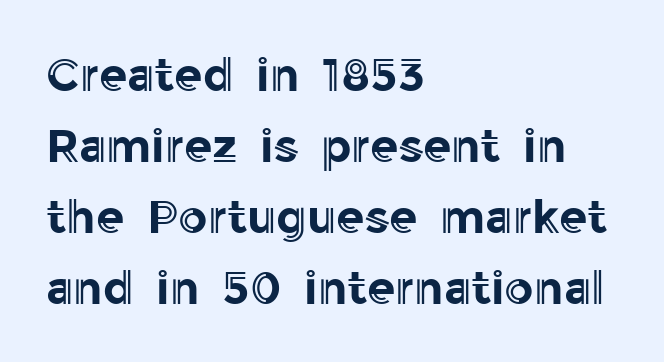
The image shows 46 px text type, upright; set left-aligned, normal line spacing (1.54x), normal letter spacing, not underlined; a medium x-height.
